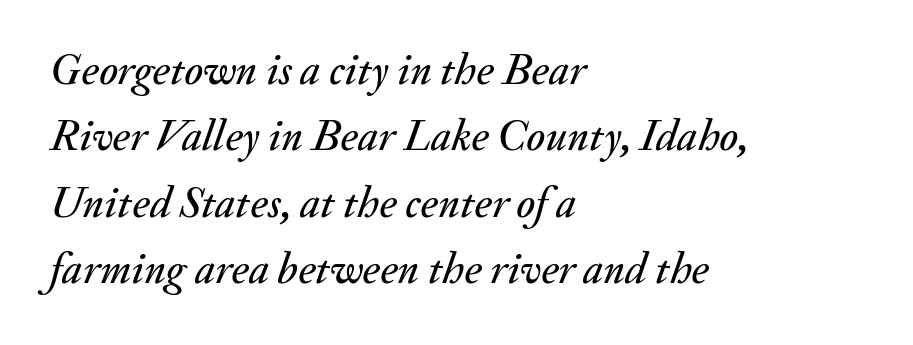
{"italic": "yes", "lean": "right", "slant_degrees": 20, "width": "normal", "stroke_contrast": "medium", "x_height": "small", "monospaced": "no", "underline": "no", "align": "left", "line_spacing": "normal", "line_spacing_ratio": 1.51, "letter_spacing": "normal", "letter_spacing_em": 0.0, "glyph_px": 44}
